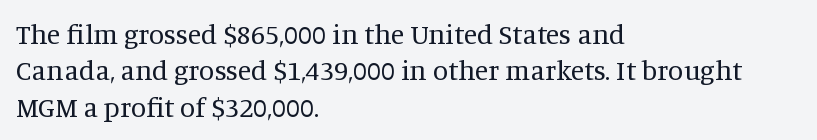
Stroke thickness stays within the range of a standard reading face or lighter. You can tell it's not italic because the verticals are truly vertical. Casual observation: everything's shoved over to the left. The glyphs in this specimen are seriffed. If you measured baseline to baseline, you'd find a middling distance. Each letter keeps its own natural width here, so spacing adapts to shape.
